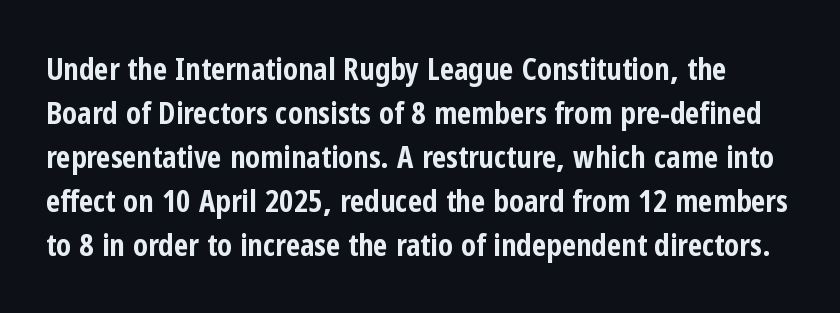
Q: Is the text bold? A: Yes.
Q: Is the text italic (slanted)? A: No, it is upright.
Q: Is the typeface a serif or a sans-serif typeface? A: Sans-serif.
Q: Is the text underlined? A: No.
Q: Is the spacing between letters normal or unusually wide? A: Normal.
Q: Is the spacing between lines tight, normal or loose? A: Normal.
Q: Width (condensed, normal, or wide)? A: Condensed.
Q: Stroke contrast? A: Low.
Q: x-height? A: Medium.
Q: Monospaced? A: No.
